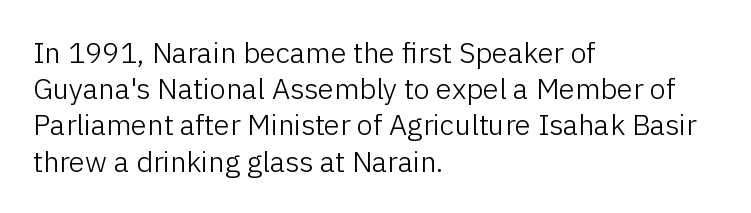
The image shows 29 px light sans-serif type, upright; set left-aligned, normal line spacing (1.25x), normal letter spacing, not underlined; low stroke contrast and a medium x-height.
